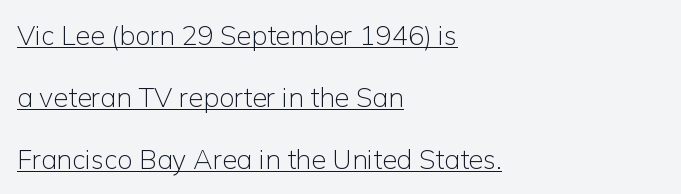
{"italic": "no", "bold": "no", "underline": "yes", "align": "left", "line_spacing": "loose", "line_spacing_ratio": 2.3, "letter_spacing": "normal", "letter_spacing_em": 0.0, "glyph_px": 27}
